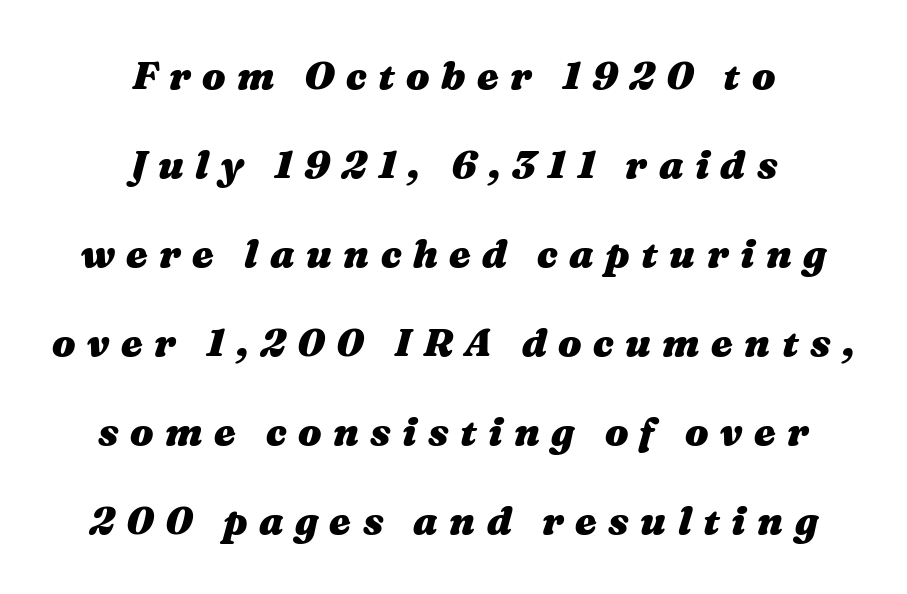
The image shows 39 px heavy, wide type, italic (leaning right); set centered, loose line spacing (2.28x), unusually wide letter spacing (+0.29 em), not underlined; medium stroke contrast and a medium x-height.
